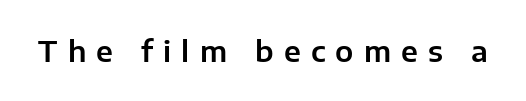
{"serif": "no", "italic": "no", "width": "normal", "stroke_contrast": "low", "x_height": "medium", "monospaced": "no", "underline": "no", "letter_spacing": "wide", "letter_spacing_em": 0.35, "glyph_px": 29}
